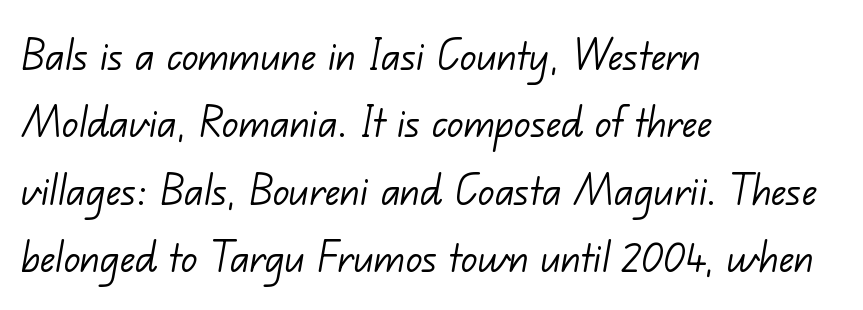
The image shows 50 px light sans-serif type; set left-aligned, normal line spacing (1.35x), normal letter spacing, not underlined; low stroke contrast and a small x-height.
